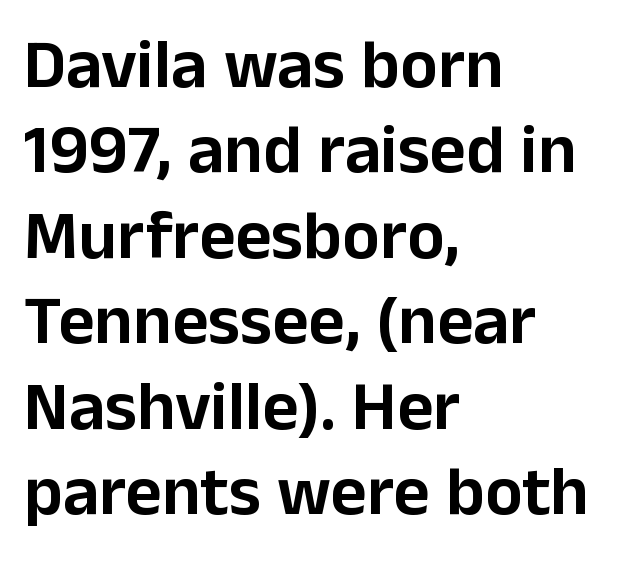
Q: Is the text italic (slanted)? A: No, it is upright.
Q: Is the typeface a serif or a sans-serif typeface? A: Sans-serif.
Q: Is the text underlined? A: No.
Q: How is the paragraph aligned? A: Left-aligned.
Q: Is the spacing between letters normal or unusually wide? A: Normal.
Q: Width (condensed, normal, or wide)? A: Normal.
Q: Stroke contrast? A: Low.
Q: x-height? A: Medium.
Q: Monospaced? A: No.
